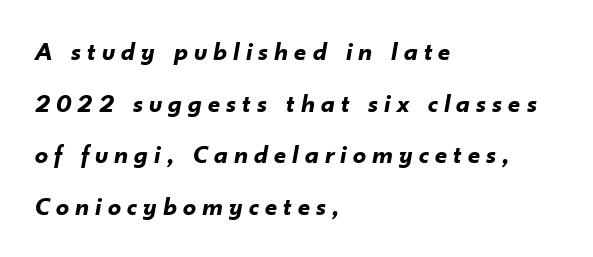
{"italic": "yes", "lean": "right", "slant_degrees": 10, "bold": "yes", "underline": "no", "align": "left", "line_spacing": "loose", "line_spacing_ratio": 1.99, "letter_spacing": "wide", "letter_spacing_em": 0.24, "glyph_px": 26}
